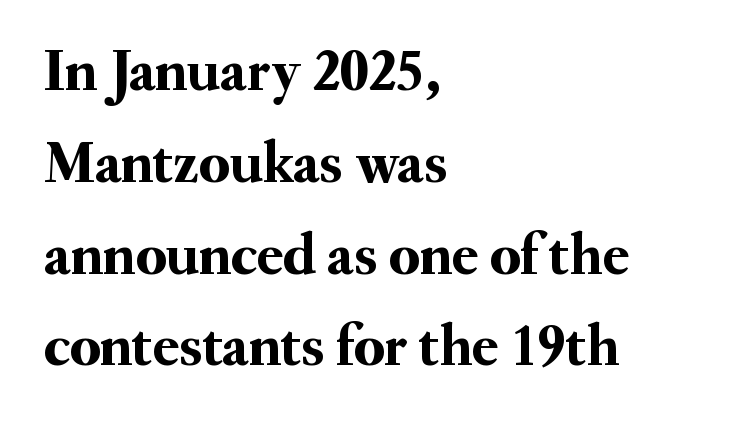
{"serif": "yes", "italic": "no", "width": "normal", "stroke_contrast": "medium", "x_height": "small", "monospaced": "no", "underline": "no", "align": "left", "line_spacing": "normal", "line_spacing_ratio": 1.53, "letter_spacing": "normal", "letter_spacing_em": 0.0, "glyph_px": 60}
